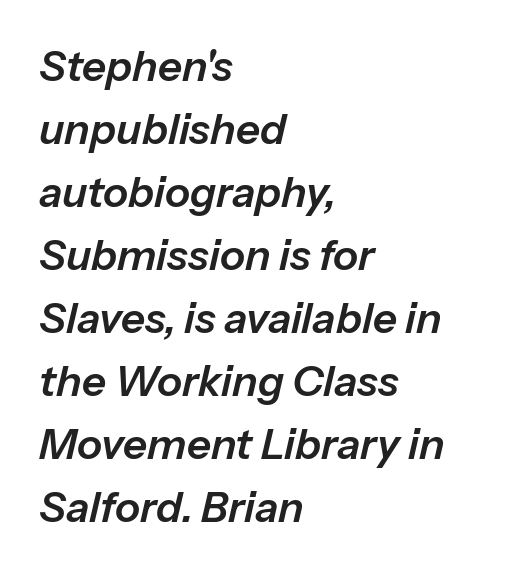
{"italic": "yes", "lean": "right", "slant_degrees": 13, "width": "normal", "stroke_contrast": "low", "x_height": "medium", "monospaced": "no", "underline": "no", "align": "left", "line_spacing": "normal", "line_spacing_ratio": 1.5, "letter_spacing": "normal", "letter_spacing_em": 0.0, "glyph_px": 42}
